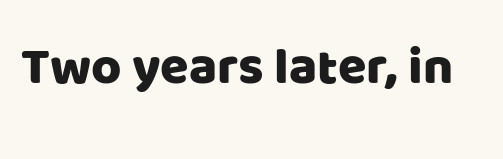
The image shows 52 px sans-serif type, upright; set normal letter spacing, not underlined; low stroke contrast and a large x-height.
